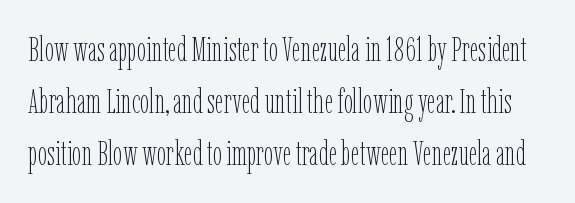
Q: Is the text bold? A: No.
Q: Is the text italic (slanted)? A: No, it is upright.
Q: Is the text underlined? A: No.
Q: Is the spacing between letters normal or unusually wide? A: Normal.
Q: Is the spacing between lines tight, normal or loose? A: Normal.
Q: Width (condensed, normal, or wide)? A: Condensed.
Q: Stroke contrast? A: Low.
Q: x-height? A: Medium.
Q: Monospaced? A: No.
